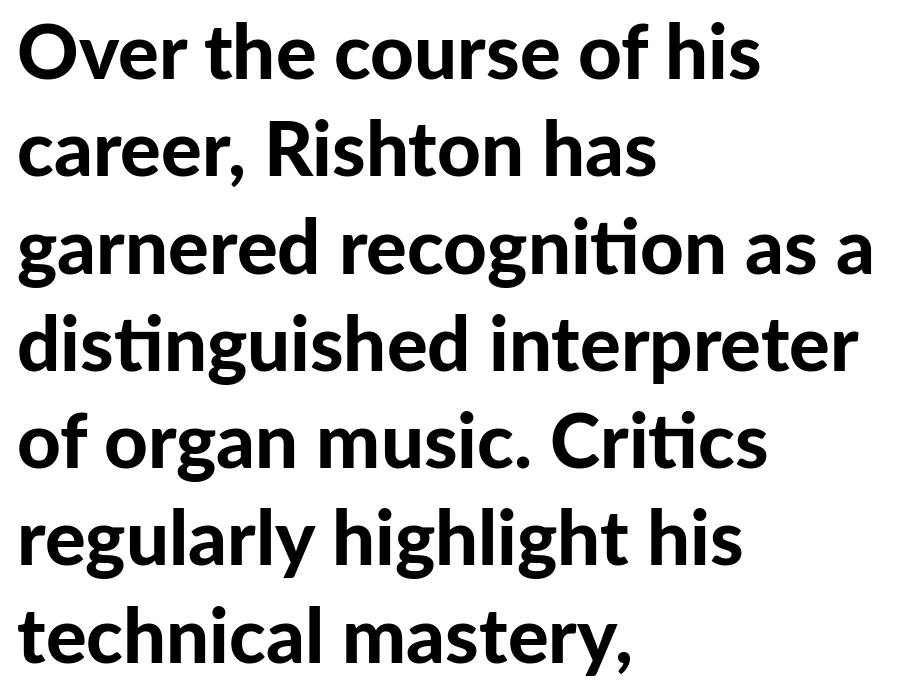
The rendering uses a bold face; every stroke is thick and dark. Leading: standard. Each letter keeps its own natural width here, so spacing adapts to shape. Compared with a centered layout, this one pins lines to the left instead. Short note: letters normally spaced. Does the type have serifs? No, each stem ends abruptly.
